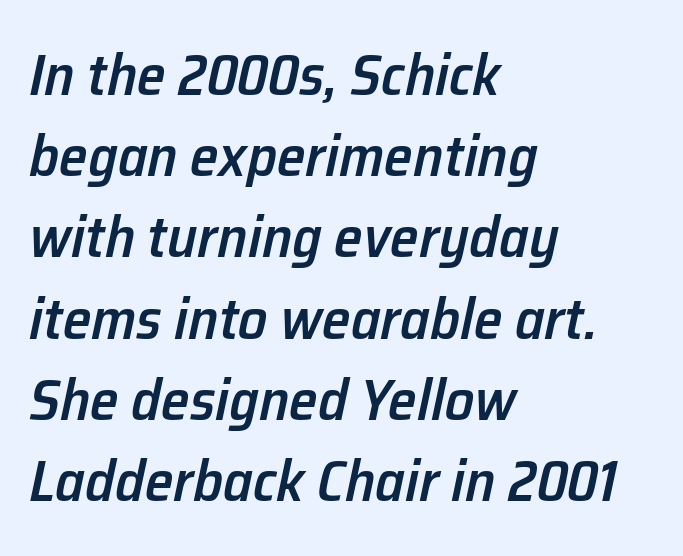
One-word summary of the alignment: left. Students, this is semibold: more ink than regular, less than bold. You can tell it's italic because the verticals aren't actually vertical. A typesetter would call this proportional, since set widths differ per character.
